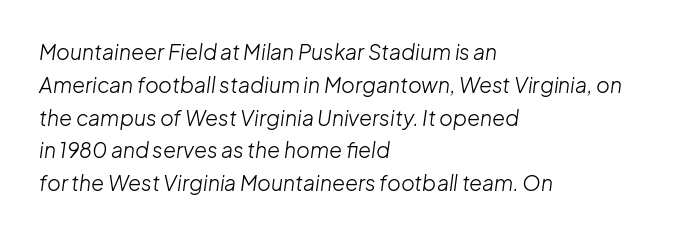
{"italic": "yes", "lean": "right", "slant_degrees": 8, "bold": "no", "underline": "no", "align": "left", "line_spacing": "normal", "line_spacing_ratio": 1.56, "letter_spacing": "normal", "letter_spacing_em": 0.0, "glyph_px": 21}
